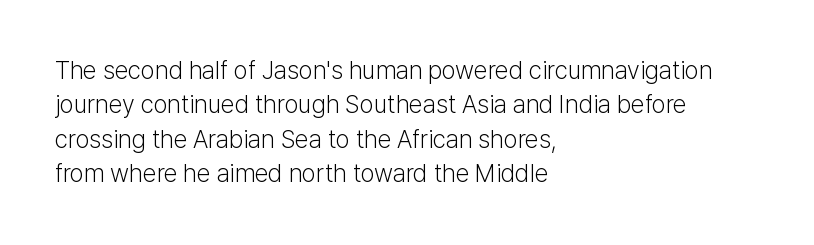
{"italic": "no", "bold": "no", "underline": "no", "align": "left", "line_spacing": "normal", "line_spacing_ratio": 1.38, "letter_spacing": "normal", "letter_spacing_em": 0.0, "glyph_px": 25}
